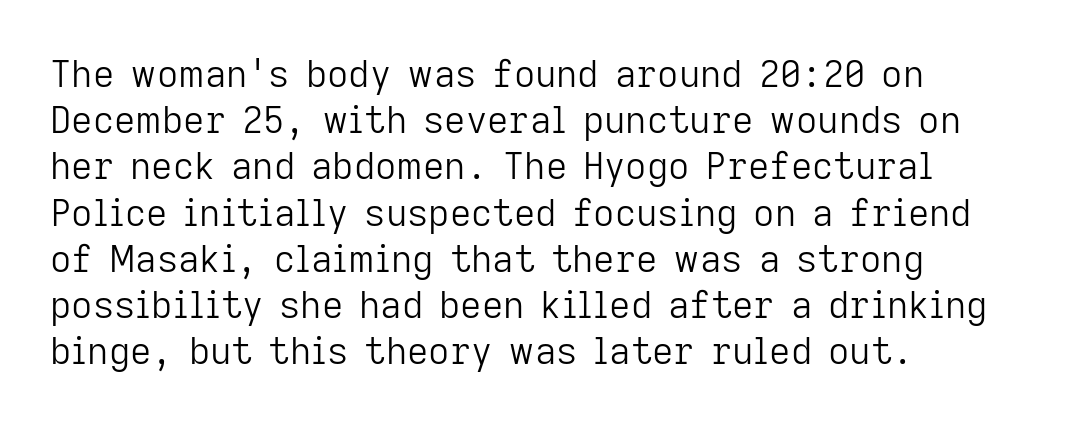
Nope, no serifs anywhere on these letters. Line spacing here is normal. The zone under the glyphs is completely vacant. Is the type heavy? It reads as light-to-regular instead. The lines in this sample share a left origin and differ only in where they stop.
